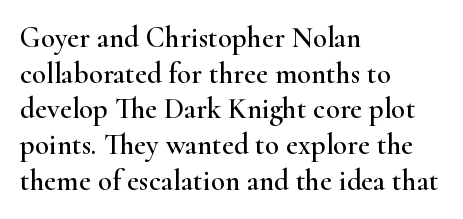
{"serif": "yes", "italic": "no", "width": "wide", "stroke_contrast": "high", "x_height": "small", "monospaced": "no", "underline": "no", "align": "left", "line_spacing_ratio": 1.23, "letter_spacing": "normal", "letter_spacing_em": 0.0, "glyph_px": 29}
